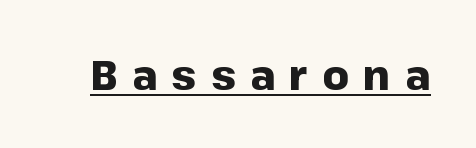
This is the regular roman posture of the typeface. The type family on display is of the sans-serif kind. Like a heading marked for emphasis, these lines bear an underscore. Is this a fixed-width face? No — the glyphs have proportional, varying widths. Tracking here is generous; glyphs stand well apart from one another. The typesetting leans heavy: a genuine bold.
